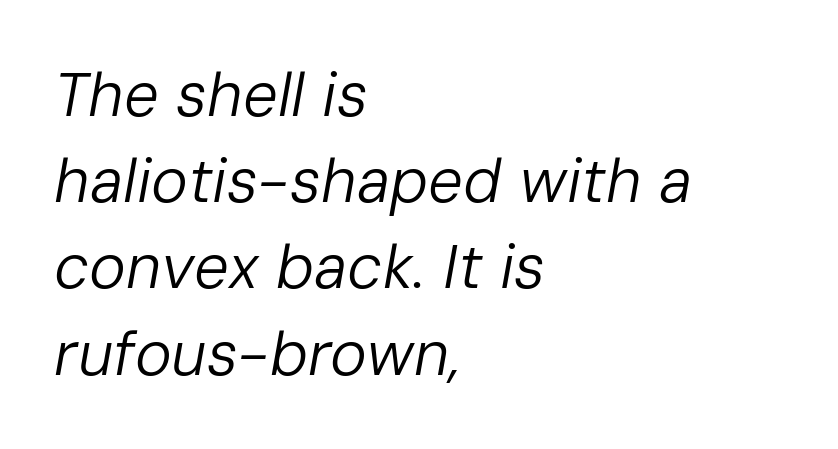
The face used here is proportionally spaced, like ordinary book or web type. Only glyphs here, with clear space below each row. This block has exactly the height ordinary leading produces. Caption: multi-line text, flush left, ragged right. The typeface has the unassuming heft of standard copy or less.
